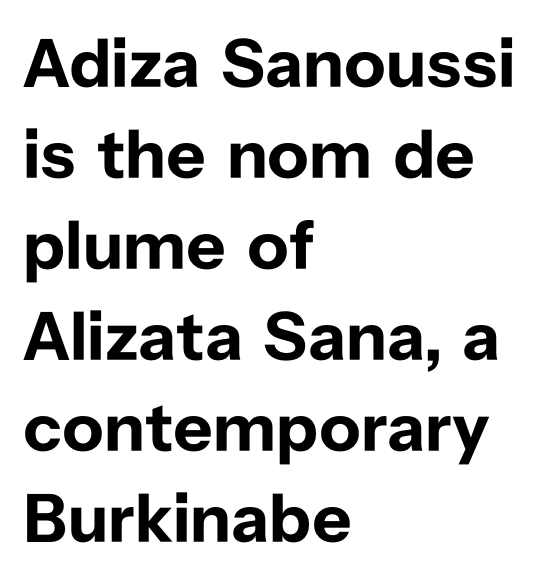
Q: Is the text bold? A: Yes.
Q: Is the text italic (slanted)? A: No, it is upright.
Q: Is the typeface a serif or a sans-serif typeface? A: Sans-serif.
Q: Is the text underlined? A: No.
Q: How is the paragraph aligned? A: Left-aligned.
Q: Is the spacing between letters normal or unusually wide? A: Normal.
Q: Is the spacing between lines tight, normal or loose? A: Normal.
Q: Width (condensed, normal, or wide)? A: Normal.
Q: Stroke contrast? A: Low.
Q: x-height? A: Medium.
Q: Monospaced? A: No.
